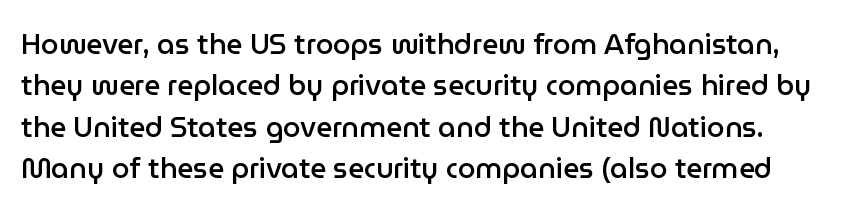
The image shows 28 px semibold sans-serif type, upright; set normal line spacing (1.48x), normal letter spacing, not underlined; low stroke contrast and a medium x-height.
